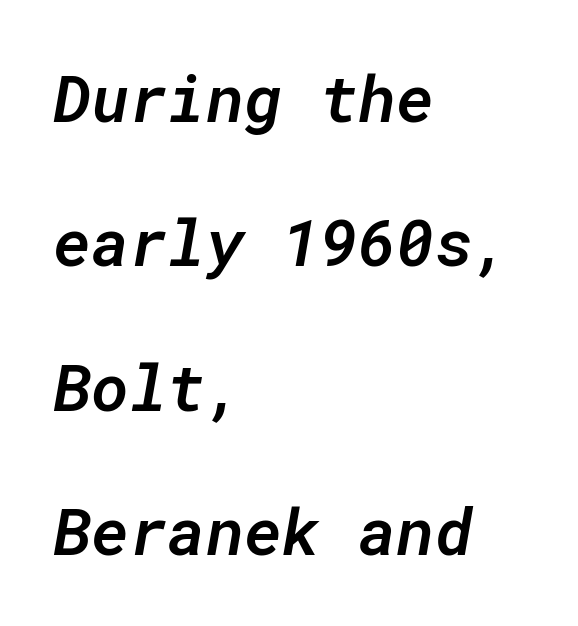
The image shows 65 px semibold type, italic (leaning right), monospaced; set left-aligned, loose line spacing (2.22x), normal letter spacing, not underlined; low stroke contrast and a medium x-height.
